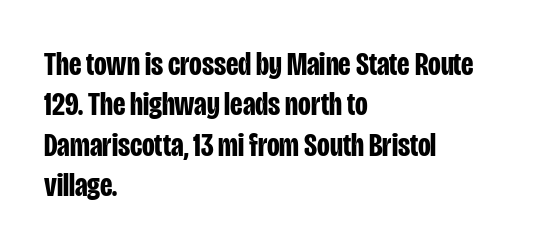
The image shows 33 px bold, condensed sans-serif type, upright; set left-aligned, line spacing 1.22x, normal letter spacing, not underlined; low stroke contrast and a large x-height.
